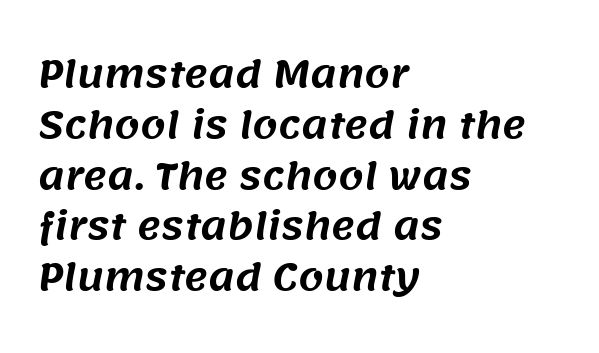
{"serif": "no", "width": "normal", "stroke_contrast": "medium", "x_height": "large", "monospaced": "no", "underline": "no", "align": "left", "line_spacing": "normal", "line_spacing_ratio": 1.41, "letter_spacing": "normal", "letter_spacing_em": 0.0, "glyph_px": 36}
